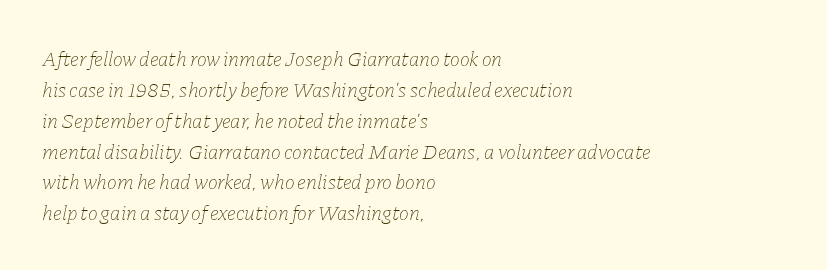
Spacing between characters is what you'd get straight out of the box. Baseline-to-baseline distance is the conventional proportion of letter height. Teacher's note: observe the even left margin — that is flush-left alignment. Unmarked baselines from the first word to the last.
